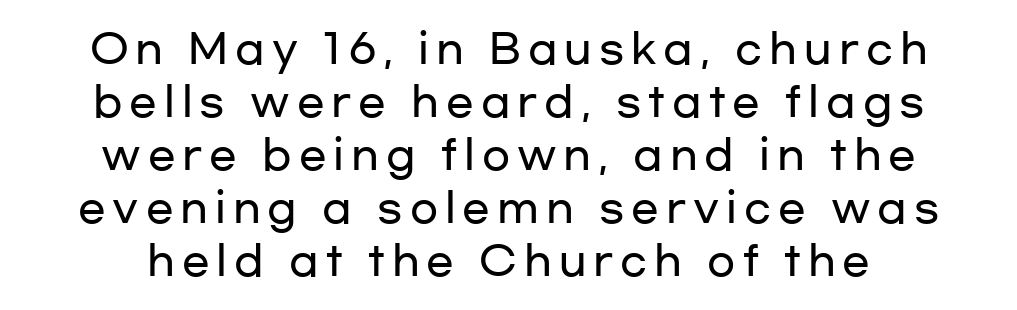
One glance says typical: line gaps are just what's usual. The lines in this sample share a center point and differ in where they start and stop. Descenders hang freely into open space. Varying glyph widths throughout — classic text-font behaviour. These lines are composed in type without serifs.
